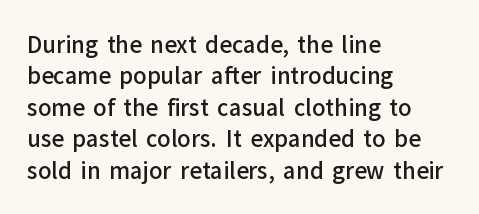
Successive baselines arrive at the customary interval. Horizontally, the lines are justified to the leading edge only. Short note: letters normally spaced. Emphasis by weight is partial: semibold. The gap between lines stays unmarked. Ordinary non-slanted type is in use.
